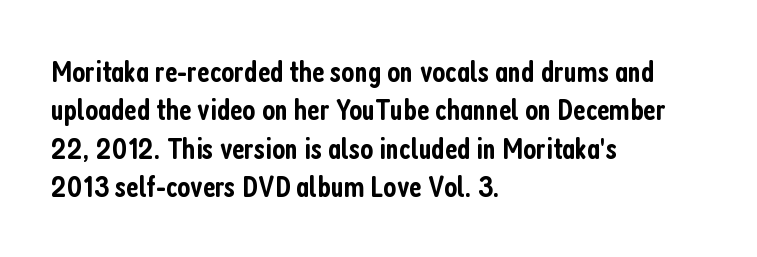
The image shows 31 px semibold, condensed sans-serif type, upright; set left-aligned, line spacing 1.24x, normal letter spacing, not underlined; low stroke contrast and a medium x-height.
